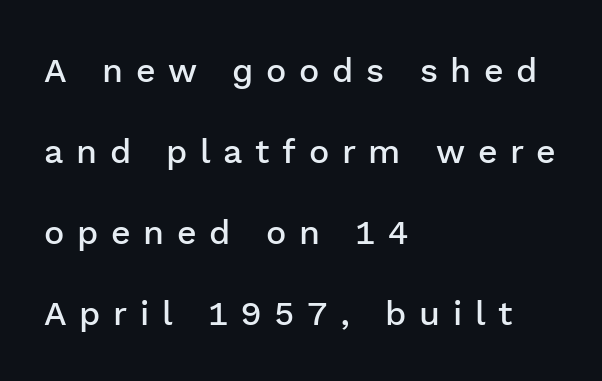
Type style note: lacks serifs. These lines are rendered in a variable-pitch font. You could only call the tracking loose — the letters float apart. Unlike italic type, these characters show no tilt at all. Left-aligned paragraph, ragged on the right.
